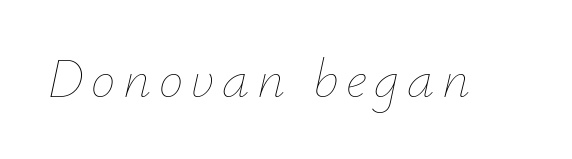
The axis of the letterforms is tilted away from vertical. Compared with a typical body face, this is equally light or lighter still. Is this a fixed-width face? No — the glyphs have proportional, varying widths. The words here are not underlined.
